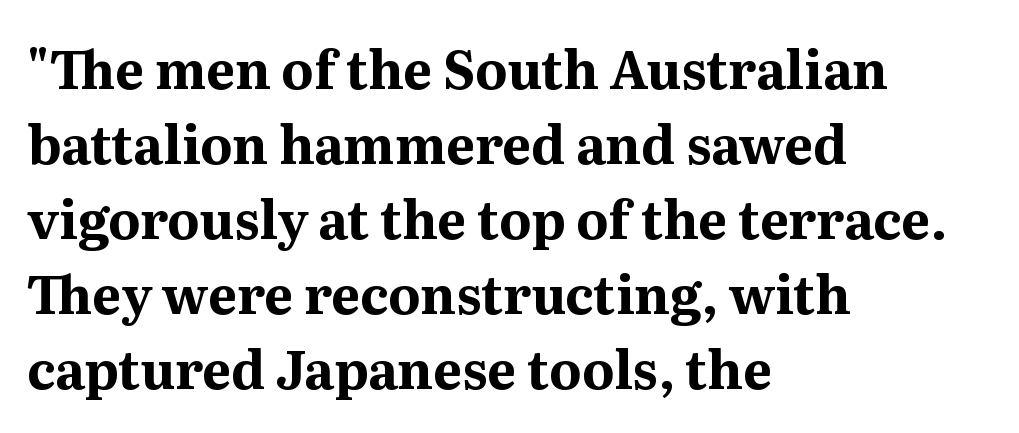
Q: Is the text bold? A: Yes.
Q: Is the text italic (slanted)? A: No, it is upright.
Q: Is the typeface a serif or a sans-serif typeface? A: Serif.
Q: Is the text underlined? A: No.
Q: How is the paragraph aligned? A: Left-aligned.
Q: Is the spacing between letters normal or unusually wide? A: Normal.
Q: Is the spacing between lines tight, normal or loose? A: Normal.
Q: Width (condensed, normal, or wide)? A: Normal.
Q: Stroke contrast? A: Medium.
Q: x-height? A: Medium.
Q: Monospaced? A: No.
